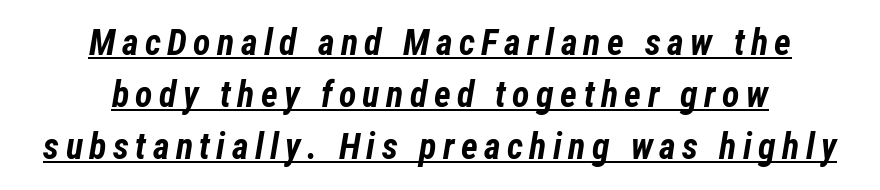
{"italic": "yes", "lean": "right", "slant_degrees": 12, "bold": "yes", "weight": "bold", "width": "condensed", "stroke_contrast": "low", "x_height": "medium", "monospaced": "no", "underline": "yes", "align": "center", "line_spacing": "normal", "line_spacing_ratio": 1.45, "glyph_px": 36}
